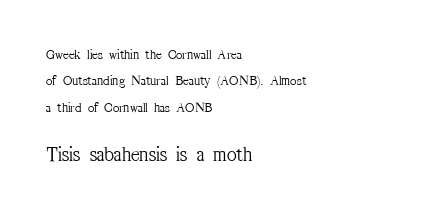
Q: Is the text bold? A: No.
Q: Is the text italic (slanted)? A: No, it is upright.
Q: Is the text underlined? A: No.
Q: How is the paragraph aligned? A: Left-aligned.
Q: Is the spacing between letters normal or unusually wide? A: Normal.
Q: Which block of text is set in a larger size, the first (top) or the second (bottom)? A: The second (bottom) one.
